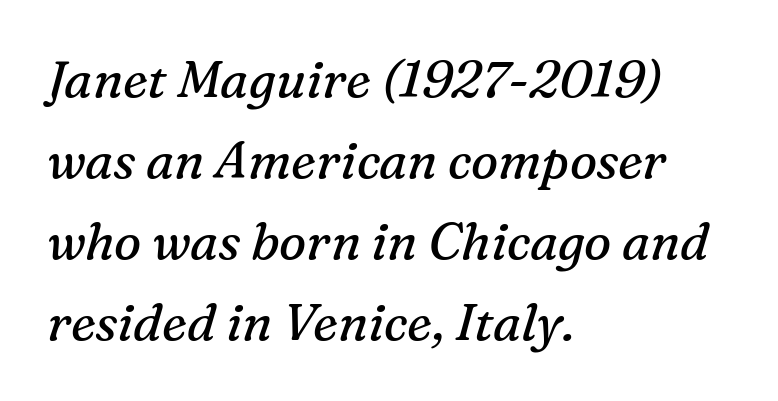
{"serif": "yes", "italic": "yes", "lean": "right", "slant_degrees": 16, "bold": "no", "weight": "regular", "width": "normal", "stroke_contrast": "medium", "x_height": "medium", "monospaced": "no", "underline": "no", "align": "left", "line_spacing": "normal", "line_spacing_ratio": 1.59, "letter_spacing": "normal", "letter_spacing_em": 0.0, "glyph_px": 51}
